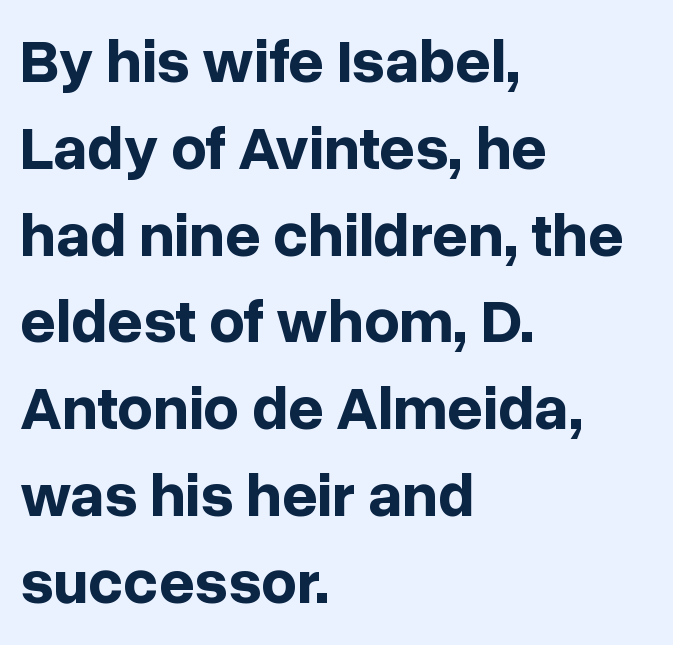
The letters sit at their default tracking, neither squeezed nor spread. Teacher's note: observe the even left margin — that is flush-left alignment. Weight check: bold — yes, fully. The font's upright variant was chosen for this text. Each new line begins a customary step beneath the previous one. A sans-serif font was chosen for this passage.
